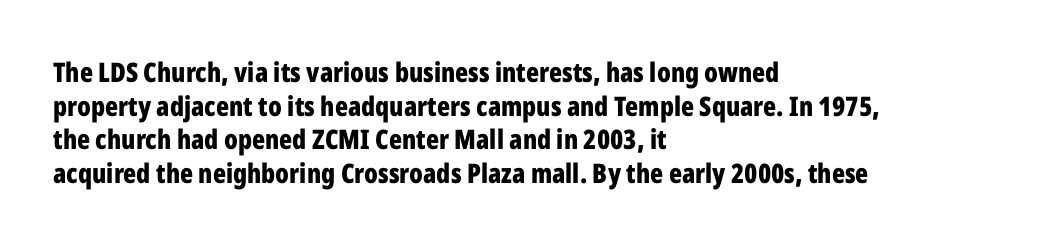
{"italic": "no", "bold": "yes", "underline": "no", "align": "left", "line_spacing": "normal", "line_spacing_ratio": 1.25, "letter_spacing": "normal", "letter_spacing_em": 0.0, "glyph_px": 27}
